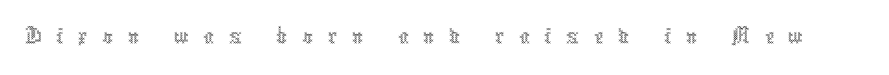
{"italic": "no", "bold": "no", "weight": "thin", "width": "condensed", "x_height": "medium", "monospaced": "no", "underline": "no", "letter_spacing": "wide", "letter_spacing_em": 0.28, "glyph_px": 52}
